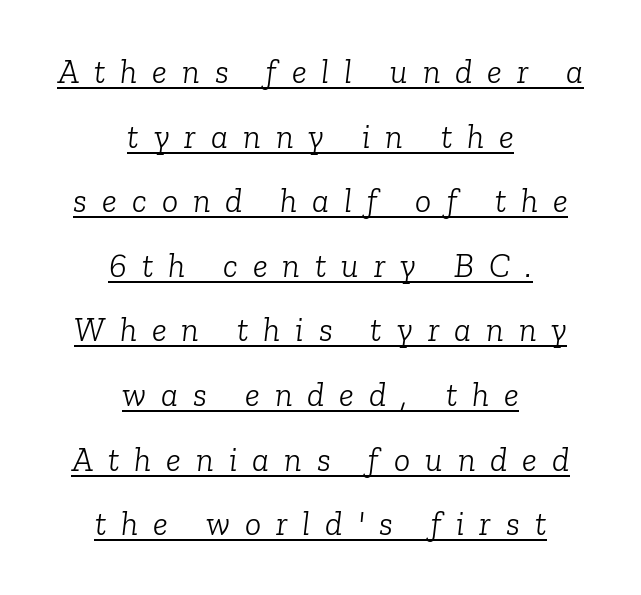
The image shows 34 px light serif type, italic (leaning right); set centered, loose line spacing (1.9x), unusually wide letter spacing (+0.44 em), underlined; low stroke contrast and a medium x-height.
